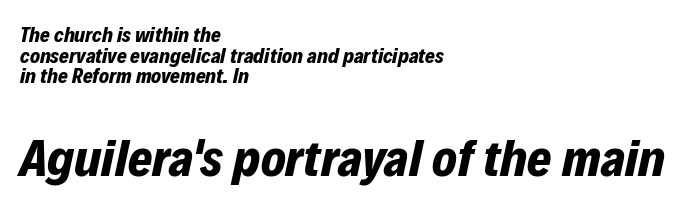
{"italic": "yes", "lean": "right", "slant_degrees": 12, "bold": "yes", "weight": "bold", "width": "normal", "stroke_contrast": "low", "x_height": "medium", "monospaced": "no", "underline": "no", "align": "left", "line_spacing": "tight", "line_spacing_ratio": 0.98, "letter_spacing": "normal", "letter_spacing_em": 0.0, "larger_block": "second", "size_ratio": 2.48, "glyph_px": 52}
